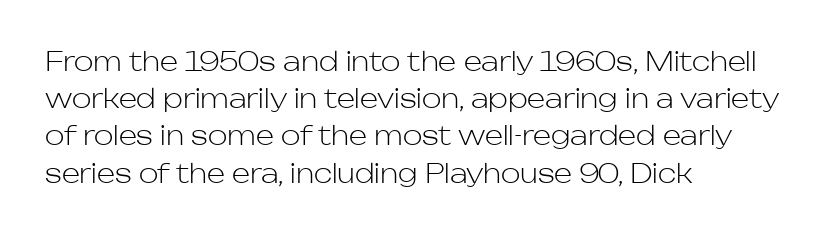
The image shows 26 px text type, upright; set left-aligned, normal line spacing (1.43x), normal letter spacing, not underlined.
